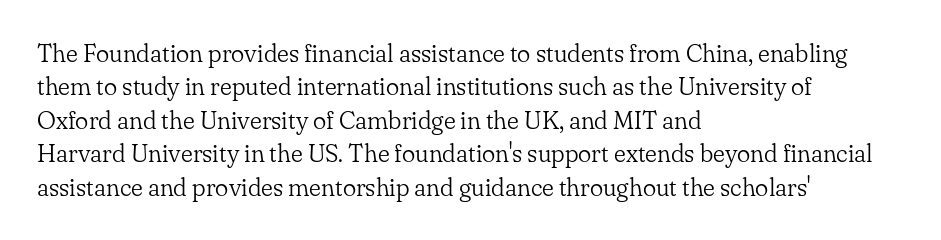
The image shows 25 px text type, upright; set left-aligned, normal line spacing (1.34x), normal letter spacing, not underlined.
